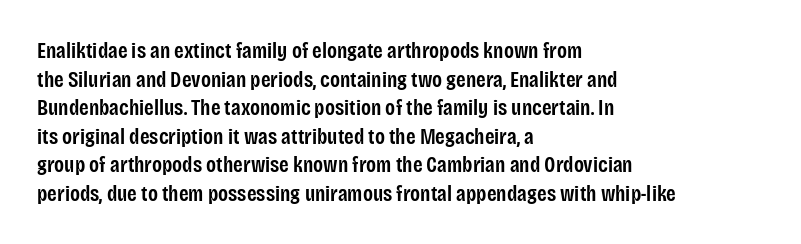
Q: Is the text bold? A: Semi-bold.
Q: Is the text italic (slanted)? A: No, it is upright.
Q: Is the text underlined? A: No.
Q: How is the paragraph aligned? A: Left-aligned.
Q: Is the spacing between letters normal or unusually wide? A: Normal.
Q: Is the spacing between lines tight, normal or loose? A: Normal.
